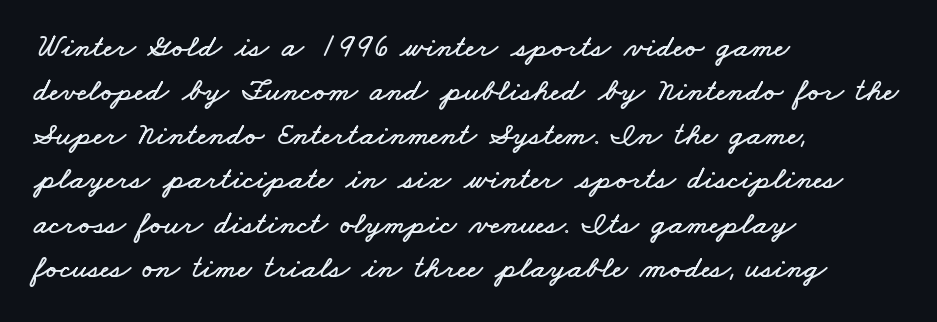
Q: Is the text underlined? A: No.
Q: How is the paragraph aligned? A: Left-aligned.
Q: Is the spacing between letters normal or unusually wide? A: Normal.
Q: Is the spacing between lines tight, normal or loose? A: Normal.
Q: Width (condensed, normal, or wide)? A: Wide.
Q: Stroke contrast? A: Low.
Q: x-height? A: Small.
Q: Monospaced? A: No.
